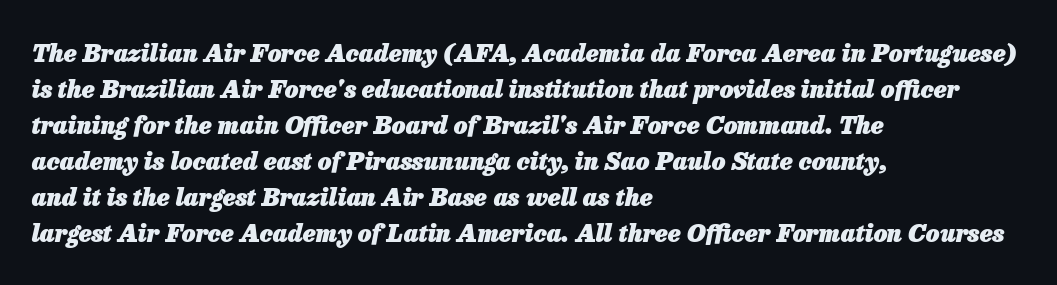
Q: Is the text bold? A: Yes.
Q: Is the text italic (slanted)? A: Yes, it leans right by about 13 degrees.
Q: Is the text underlined? A: No.
Q: How is the paragraph aligned? A: Left-aligned.
Q: Is the spacing between letters normal or unusually wide? A: Normal.
Q: Is the spacing between lines tight, normal or loose? A: Normal.
